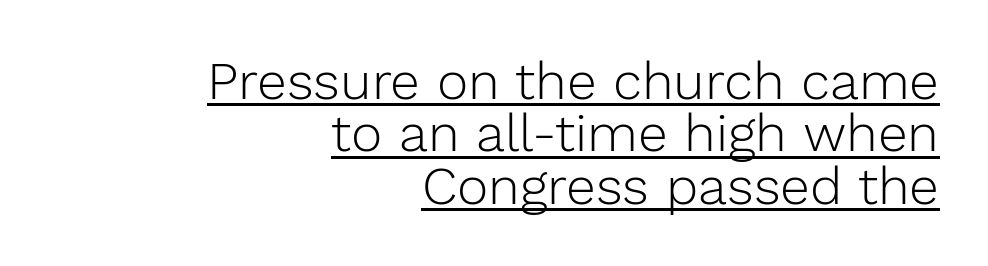
Notice how the stems are strictly vertical — no italics here. The font is comparable to plain body text, perhaps lighter. Type style note: lacks serifs. Students, observe: this is what under-led, compact text looks like. Nobody touched the tracking dial on this one. A student would call this right alignment; a typographer would say flush right, rag left.
